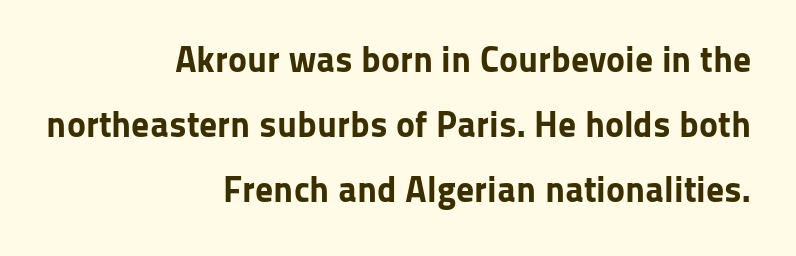
Q: Is the text bold? A: Yes.
Q: Is the text italic (slanted)? A: No, it is upright.
Q: Is the typeface a serif or a sans-serif typeface? A: Sans-serif.
Q: Is the text underlined? A: No.
Q: How is the paragraph aligned? A: Right-aligned.
Q: Is the spacing between letters normal or unusually wide? A: Normal.
Q: Width (condensed, normal, or wide)? A: Normal.
Q: Stroke contrast? A: Low.
Q: x-height? A: Medium.
Q: Monospaced? A: No.
